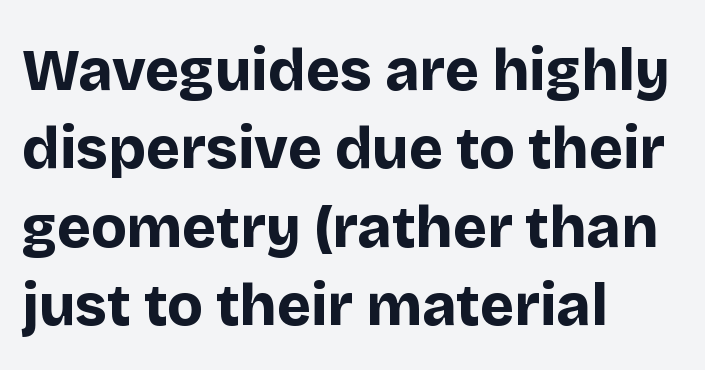
Typeset ragged right — the left edge is the straight one. These lines are rendered in a variable-pitch font. Does extra space separate the letters? No, they use regular spacing. Descenders are the only things crossing below the line. Compared with typical paragraphs, the rows here are spaced about the same.
